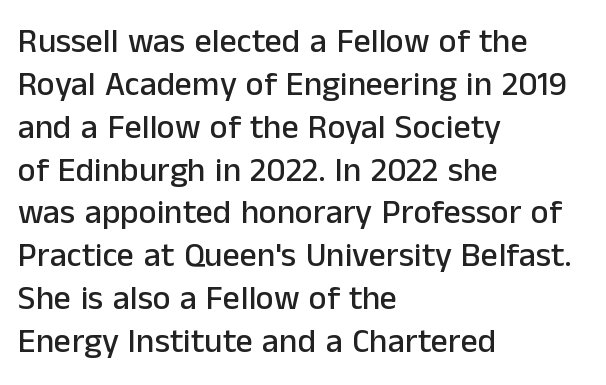
The strip under each line holds only bare page. No italicization has been applied; the sample stays upright. Leftover space on each line is placed entirely after the last word. The passage shown is typeset with a sans-serif family. Does the leading feel generous? No, just average. Character widths vary here, with narrow letters taking less room than wide ones.
